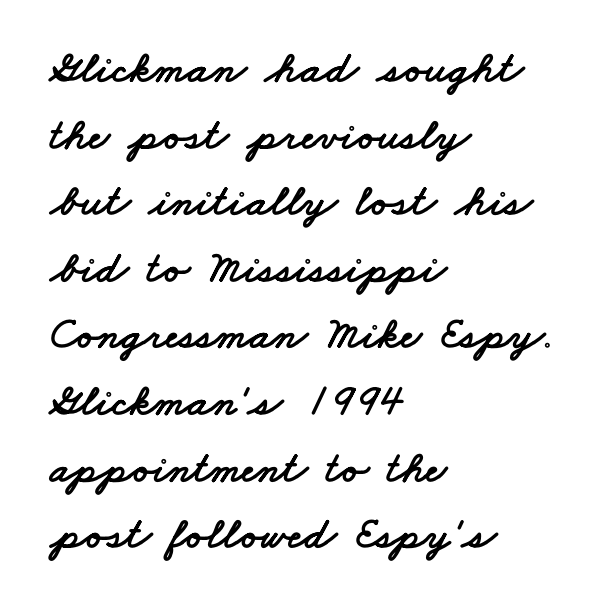
{"serif": "no", "width": "wide", "stroke_contrast": "low", "x_height": "small", "monospaced": "no", "underline": "no", "align": "left", "line_spacing": "normal", "line_spacing_ratio": 1.48, "letter_spacing": "normal", "letter_spacing_em": 0.0, "glyph_px": 45}
